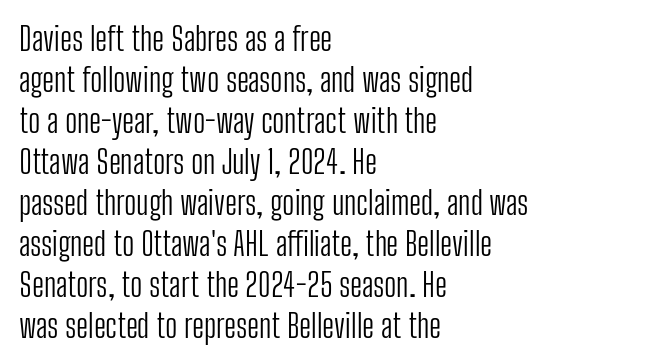
{"serif": "no", "italic": "no", "bold": "no", "weight": "light", "width": "condensed", "stroke_contrast": "low", "x_height": "medium", "monospaced": "no", "underline": "no", "align": "left", "line_spacing": "normal", "line_spacing_ratio": 1.28, "letter_spacing": "normal", "letter_spacing_em": 0.0, "glyph_px": 32}
